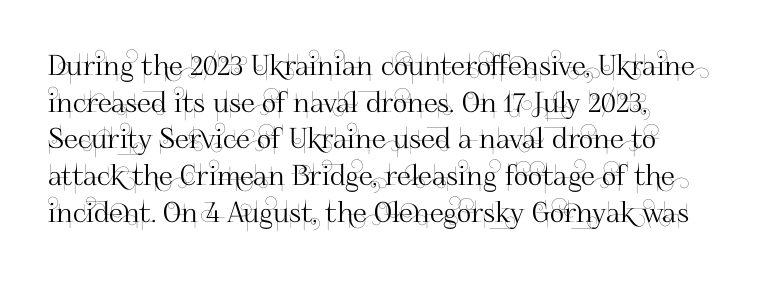
Short note: letters normally spaced. Leading: standard. Each letter keeps its own natural width here, so spacing adapts to shape. Caption: multi-line text, flush left, ragged right.
